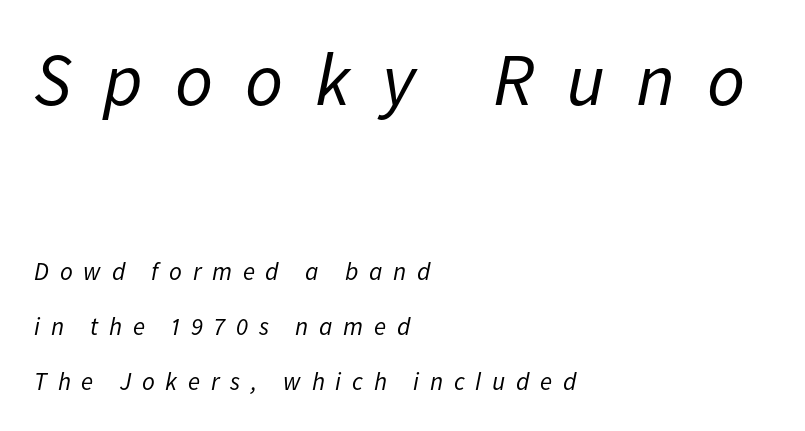
The image shows 74 px regular-weight type, italic (leaning right); set left-aligned, loose line spacing (2.2x), unusually wide letter spacing (+0.43 em), not underlined; the first (top) block is 2.96x larger; low stroke contrast and a medium x-height.
